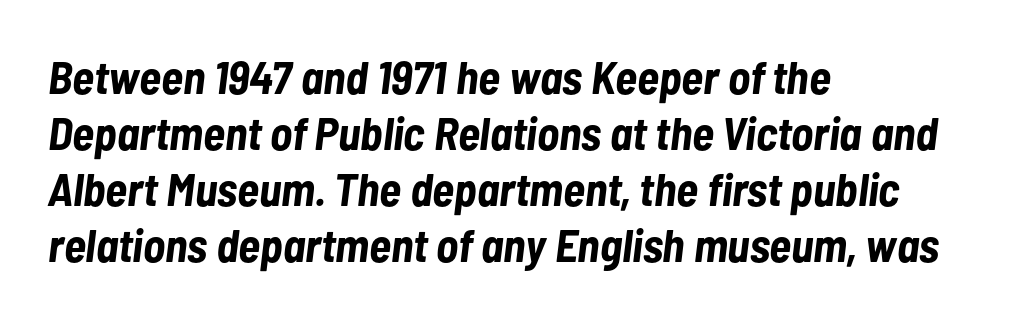
{"italic": "yes", "lean": "right", "slant_degrees": 7, "bold": "yes", "weight": "bold", "width": "condensed", "stroke_contrast": "low", "x_height": "medium", "monospaced": "no", "underline": "no", "align": "left", "line_spacing_ratio": 1.22, "letter_spacing": "normal", "letter_spacing_em": 0.0, "glyph_px": 46}
